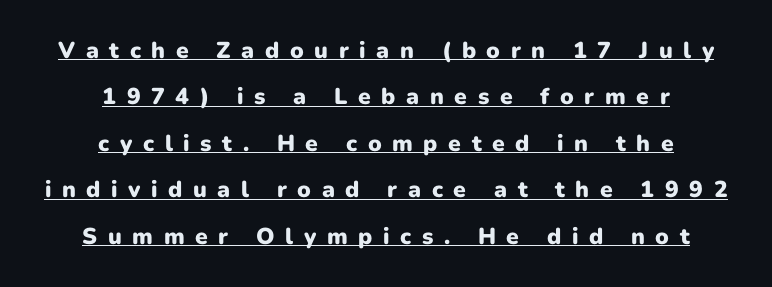
Q: Is the text bold? A: Yes.
Q: Is the text italic (slanted)? A: No, it is upright.
Q: Is the text underlined? A: Yes.
Q: How is the paragraph aligned? A: Centered.
Q: Is the spacing between letters normal or unusually wide? A: Unusually wide.
Q: Is the spacing between lines tight, normal or loose? A: Loose.
